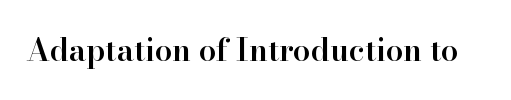
These words are printed semibold, heavier than regular yet not bold. You could call the tracking neutral — neither tight nor loose. Only glyphs here, with clear space below each row. Does the lettering tilt? It doesn't — this is upright.
